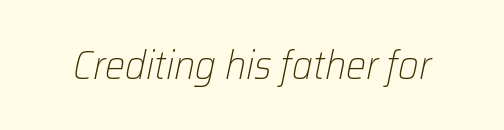
{"italic": "yes", "lean": "right", "slant_degrees": 12, "bold": "no", "weight": "light", "width": "normal", "stroke_contrast": "low", "x_height": "medium", "monospaced": "no", "underline": "no", "letter_spacing": "normal", "letter_spacing_em": 0.0, "glyph_px": 40}
